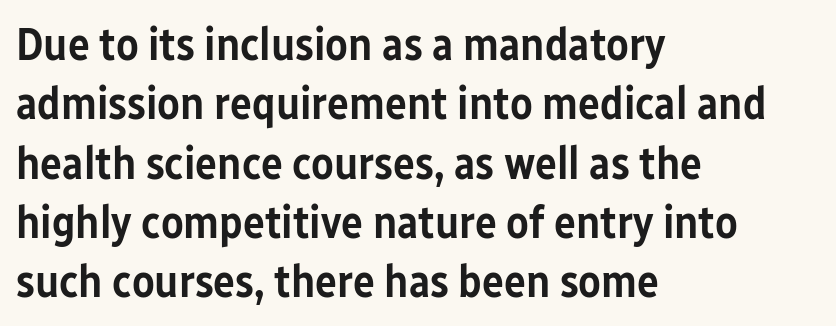
The image shows 46 px semibold, condensed sans-serif type, upright; set left-aligned, normal line spacing (1.29x), normal letter spacing, not underlined; low stroke contrast and a medium x-height.
